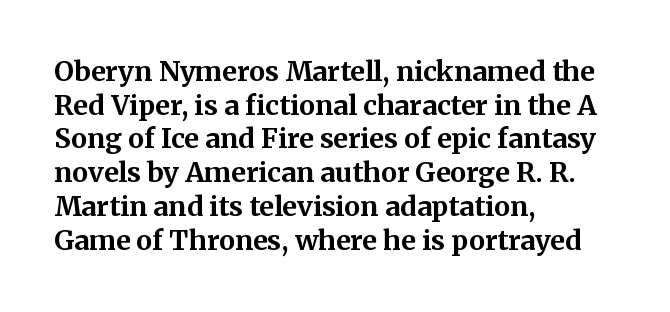
Its strokes are broad and dark, the hallmark of bold type. It's the straight-up-and-down kind of type. Regular leading. Caption: standard tracking, unaltered.
